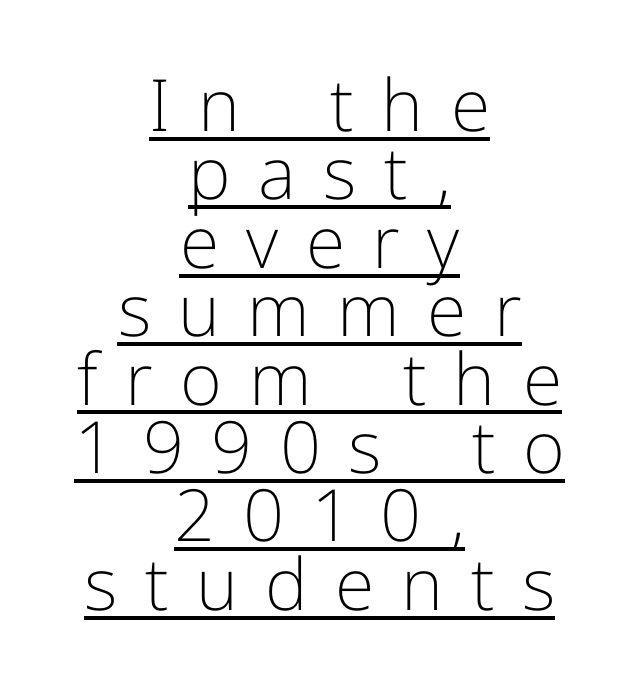
Q: Is the text bold? A: No.
Q: Is the text italic (slanted)? A: No, it is upright.
Q: Is the typeface a serif or a sans-serif typeface? A: Sans-serif.
Q: Is the text underlined? A: Yes.
Q: How is the paragraph aligned? A: Centered.
Q: Is the spacing between letters normal or unusually wide? A: Unusually wide.
Q: Is the spacing between lines tight, normal or loose? A: Tight.
Q: Width (condensed, normal, or wide)? A: Normal.
Q: Stroke contrast? A: Low.
Q: x-height? A: Medium.
Q: Monospaced? A: No.
